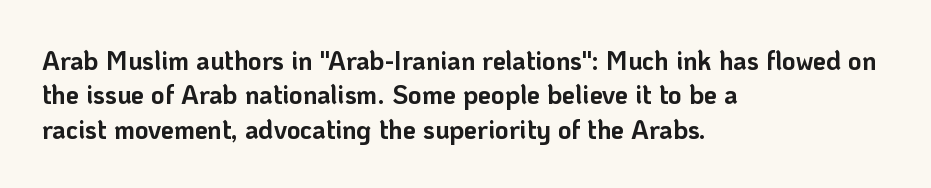
Words appear dense and cohesive because spacing is normal. Typeset ragged right — the left edge is the straight one. This sample keeps an unexceptional amount of space between lines. A clean baseline with only descenders dipping below it. Notice how thick the strokes are: this is what a full bold looks like. This is the regular roman posture of the typeface.
